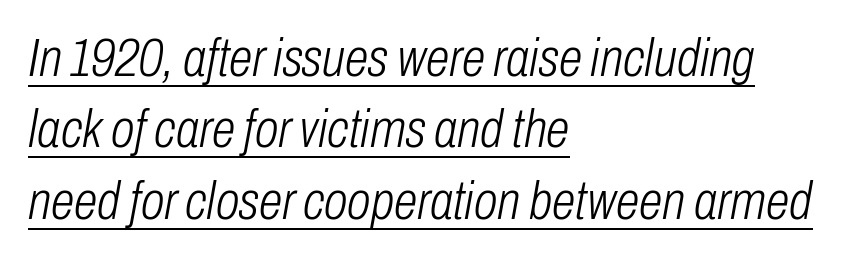
Q: Is the text bold? A: No.
Q: Is the text italic (slanted)? A: Yes, it leans right by about 10 degrees.
Q: Is the text underlined? A: Yes.
Q: How is the paragraph aligned? A: Left-aligned.
Q: Is the spacing between letters normal or unusually wide? A: Normal.
Q: Is the spacing between lines tight, normal or loose? A: Normal.
Q: Width (condensed, normal, or wide)? A: Condensed.
Q: Stroke contrast? A: Low.
Q: x-height? A: Medium.
Q: Monospaced? A: No.
